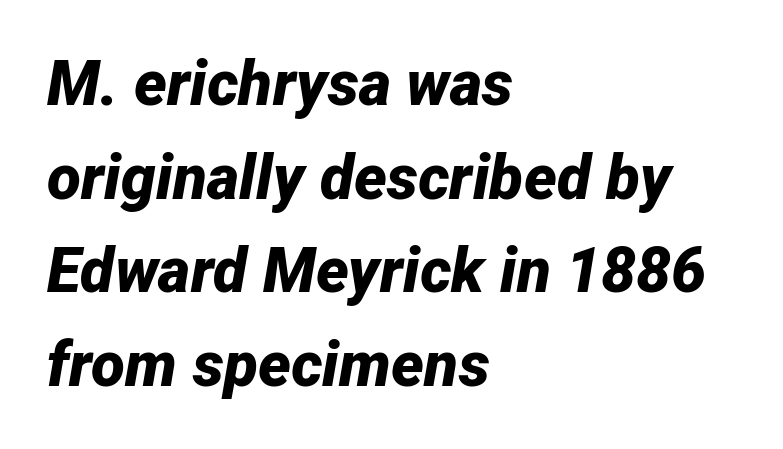
{"italic": "yes", "lean": "right", "slant_degrees": 12, "bold": "yes", "weight": "bold", "width": "normal", "stroke_contrast": "low", "x_height": "medium", "monospaced": "no", "underline": "no", "align": "left", "line_spacing": "normal", "line_spacing_ratio": 1.51, "letter_spacing": "normal", "letter_spacing_em": 0.0, "glyph_px": 62}
